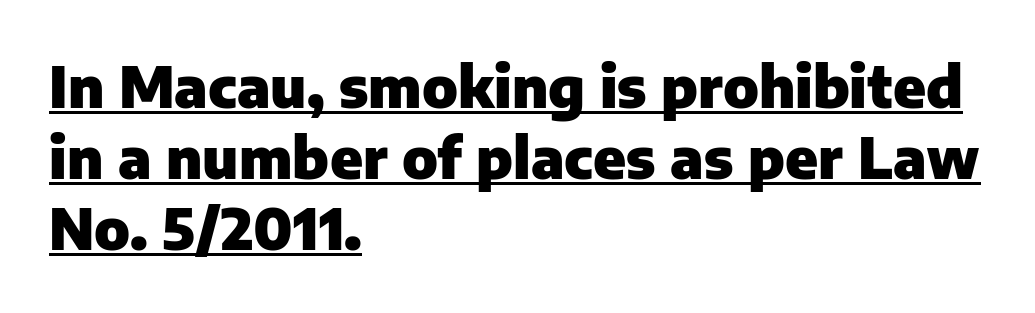
Q: Is the text bold? A: Yes.
Q: Is the text italic (slanted)? A: No, it is upright.
Q: Is the typeface a serif or a sans-serif typeface? A: Sans-serif.
Q: Is the text underlined? A: Yes.
Q: How is the paragraph aligned? A: Left-aligned.
Q: Is the spacing between letters normal or unusually wide? A: Normal.
Q: Is the spacing between lines tight, normal or loose? A: Normal.
Q: Width (condensed, normal, or wide)? A: Normal.
Q: Stroke contrast? A: Low.
Q: x-height? A: Medium.
Q: Monospaced? A: No.
